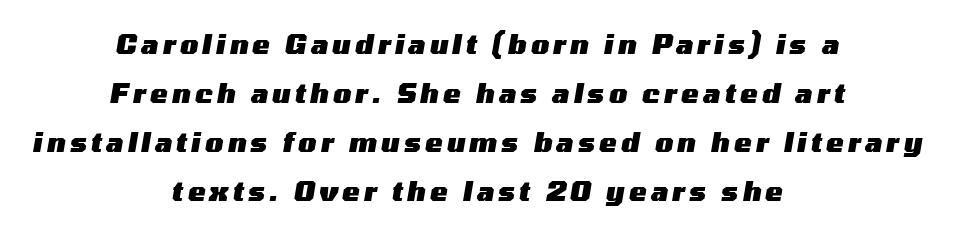
The image shows 26 px bold type, italic (leaning right); set centered, line spacing 1.88x, not underlined.
